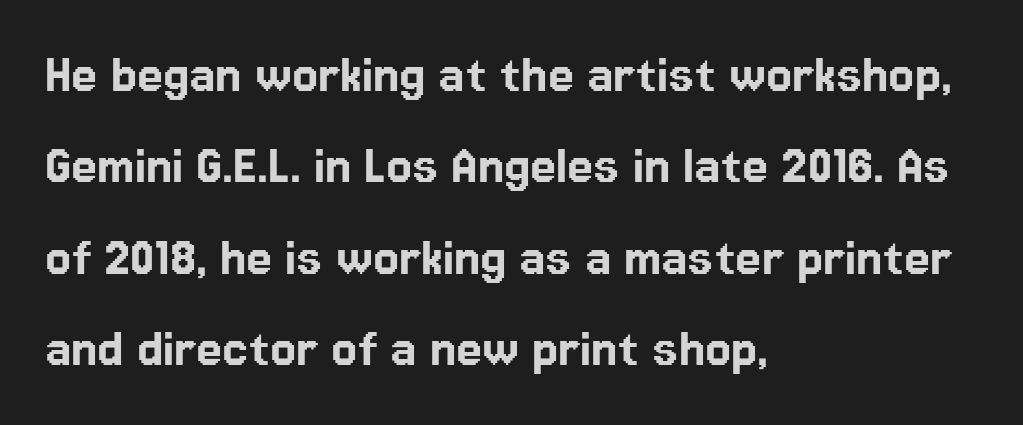
Regular leading. In terms of posture, this sample is upright. Each letter keeps its own natural width here, so spacing adapts to shape. The passage shown has conventional tracking throughout. Where is the straight margin? On the left.
